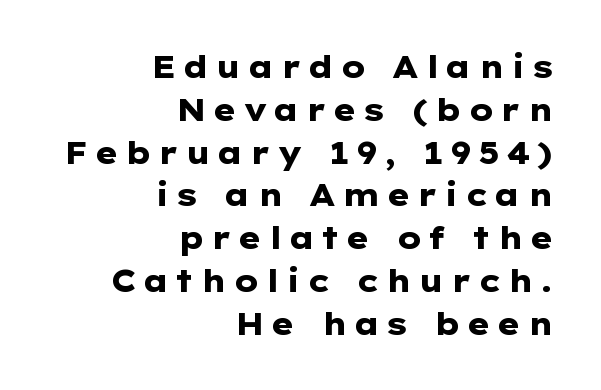
Each letter keeps its own natural width here, so spacing adapts to shape. The strip under each line holds only bare page. The lines are quadded right. Nope, not italic — everything's standing straight.
